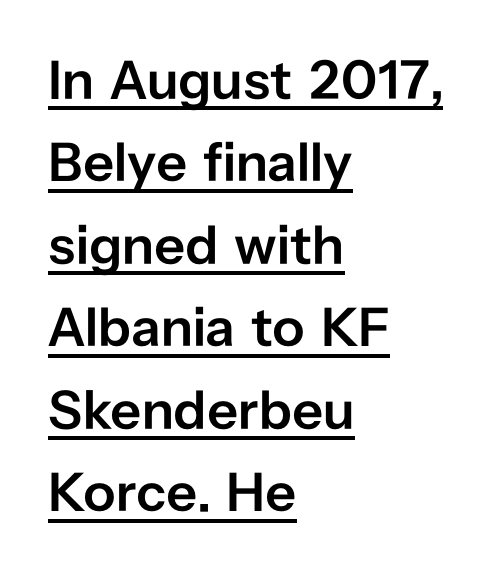
The image shows 55 px semibold sans-serif type, upright; set left-aligned, normal line spacing (1.5x), normal letter spacing, underlined; low stroke contrast and a medium x-height.
